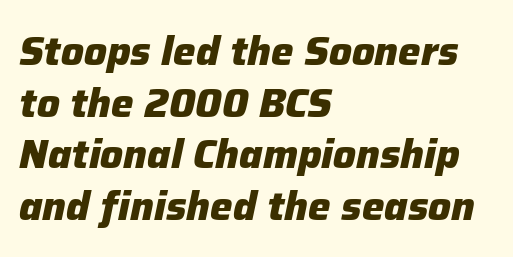
The image shows 40 px heavy type, italic (leaning right); set left-aligned, normal line spacing (1.29x), normal letter spacing, not underlined; low stroke contrast and a medium x-height.
